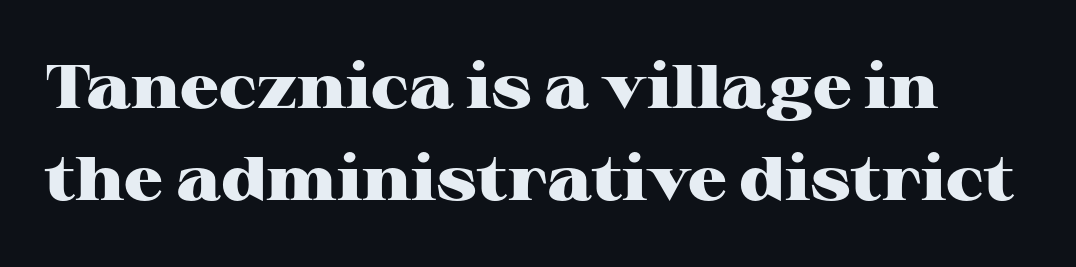
Q: Is the text bold? A: Yes.
Q: Is the text italic (slanted)? A: No, it is upright.
Q: Is the typeface a serif or a sans-serif typeface? A: Serif.
Q: Is the text underlined? A: No.
Q: Is the spacing between letters normal or unusually wide? A: Normal.
Q: Is the spacing between lines tight, normal or loose? A: Normal.
Q: Width (condensed, normal, or wide)? A: Wide.
Q: Stroke contrast? A: High.
Q: x-height? A: Medium.
Q: Monospaced? A: No.
